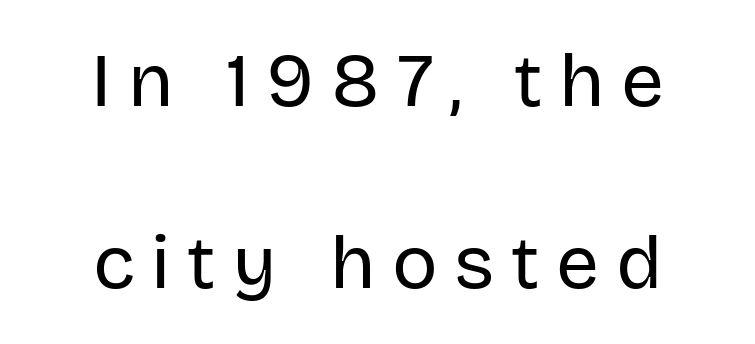
The passage shown is not bold in any degree. The lettering holds an erect, upright posture throughout. This sample has the flowing, uneven cadence of proportional lettering. This is sans-serif lettering, the kind often seen on screens and signage. Rows of type keep a wide berth in the vertical direction. The rag falls on both sides of this text block equally.
